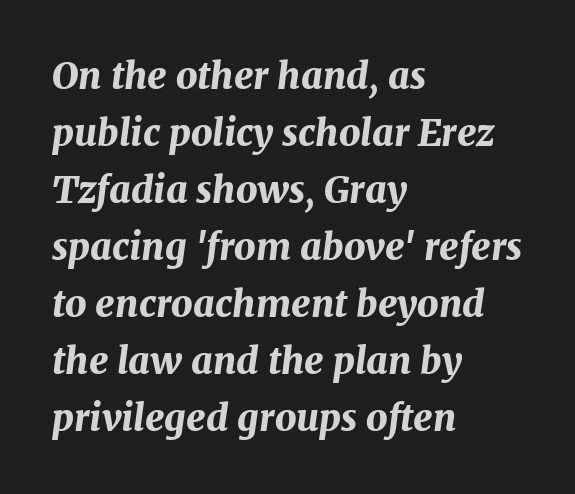
Q: Is the text bold? A: Yes.
Q: Is the text italic (slanted)? A: Yes, it leans right by about 7 degrees.
Q: Is the text underlined? A: No.
Q: How is the paragraph aligned? A: Left-aligned.
Q: Is the spacing between letters normal or unusually wide? A: Normal.
Q: Is the spacing between lines tight, normal or loose? A: Normal.
Q: Width (condensed, normal, or wide)? A: Normal.
Q: Stroke contrast? A: Medium.
Q: x-height? A: Medium.
Q: Monospaced? A: No.
